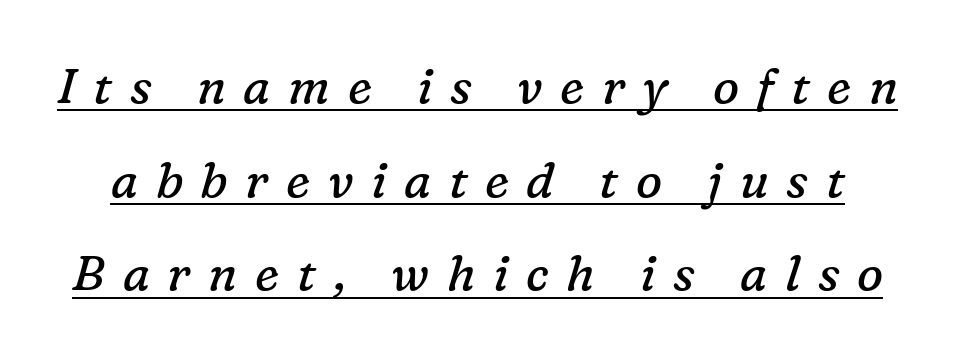
Q: Is the text bold? A: No.
Q: Is the text italic (slanted)? A: Yes, it leans right by about 16 degrees.
Q: Is the typeface a serif or a sans-serif typeface? A: Serif.
Q: Is the text underlined? A: Yes.
Q: Is the spacing between letters normal or unusually wide? A: Unusually wide.
Q: Is the spacing between lines tight, normal or loose? A: Loose.
Q: Width (condensed, normal, or wide)? A: Normal.
Q: Stroke contrast? A: Low.
Q: x-height? A: Medium.
Q: Monospaced? A: No.
